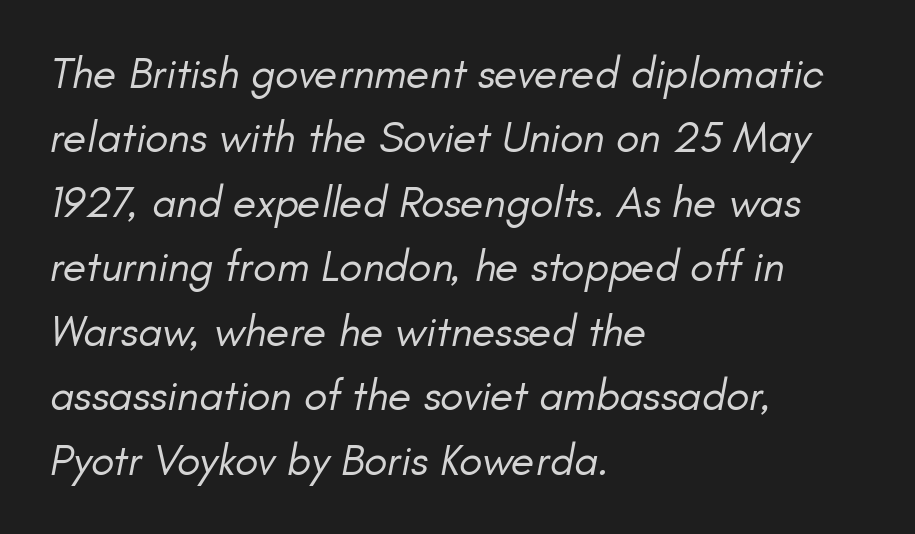
{"italic": "yes", "lean": "right", "slant_degrees": 11, "bold": "no", "weight": "regular", "width": "normal", "stroke_contrast": "low", "x_height": "small", "monospaced": "no", "underline": "no", "align": "left", "line_spacing": "normal", "line_spacing_ratio": 1.5, "letter_spacing": "normal", "letter_spacing_em": 0.0, "glyph_px": 43}
